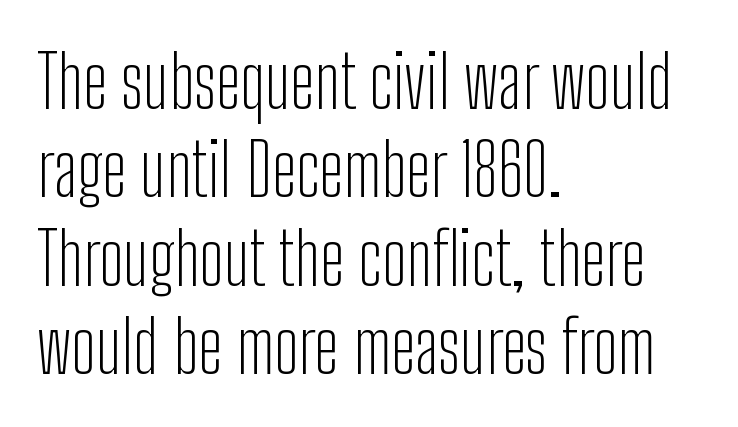
{"serif": "no", "italic": "no", "bold": "no", "weight": "light", "width": "condensed", "stroke_contrast": "low", "x_height": "medium", "monospaced": "no", "underline": "no", "align": "left", "line_spacing_ratio": 1.21, "letter_spacing": "normal", "letter_spacing_em": 0.0, "glyph_px": 73}
